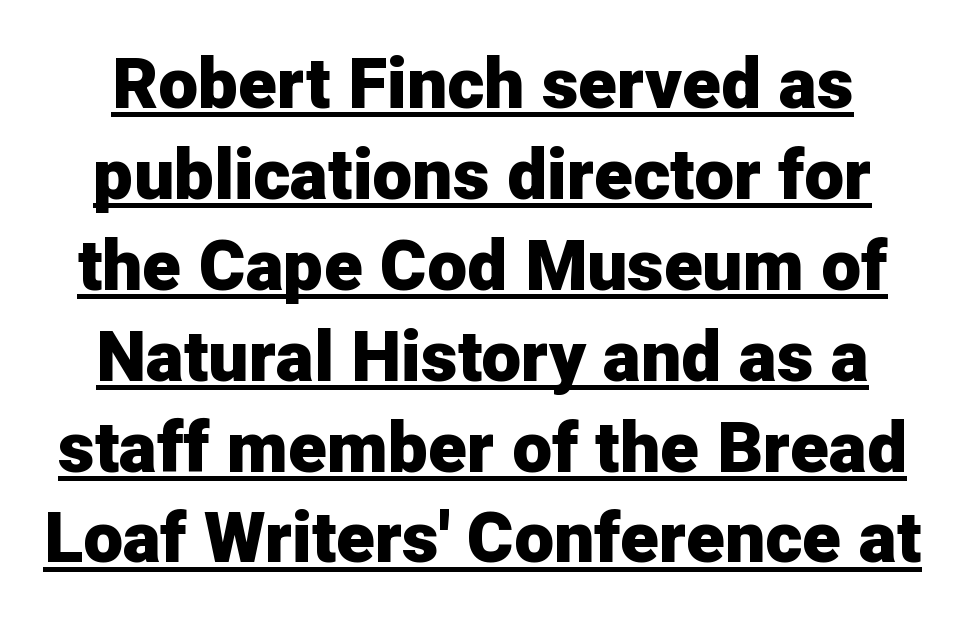
Regarding leading, the lines here are spaced in the standard way. The lettering is marked with a stroke running underneath it. Proportional: the letters do not fall into vertical columns. To sum up the face: it is a sans, with no serifs. Students, note that the glyphs here touch the page at normal intervals.
